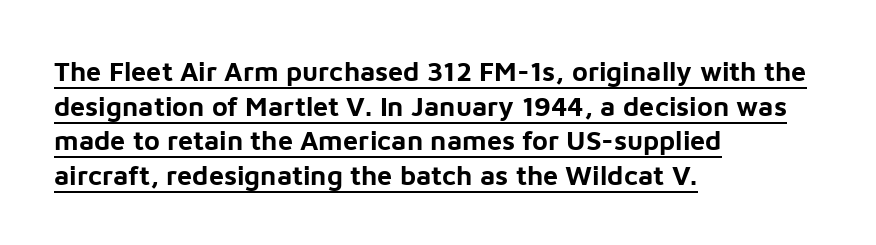
The image shows 27 px bold type, upright; set left-aligned, normal line spacing (1.28x), normal letter spacing, underlined.
